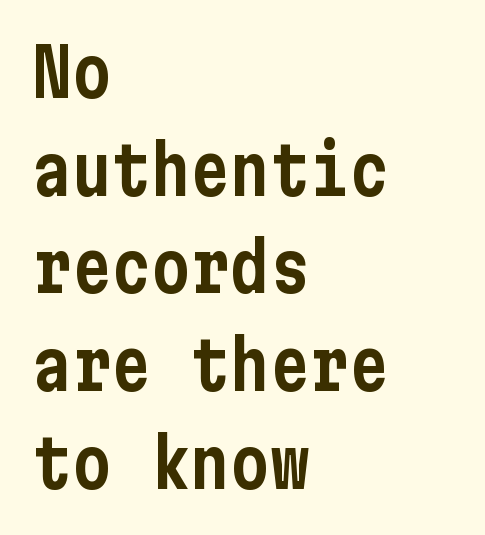
Q: Is the text italic (slanted)? A: No, it is upright.
Q: Is the typeface a serif or a sans-serif typeface? A: Sans-serif.
Q: Is the text underlined? A: No.
Q: How is the paragraph aligned? A: Left-aligned.
Q: Is the spacing between letters normal or unusually wide? A: Normal.
Q: Is the spacing between lines tight, normal or loose? A: Normal.
Q: Width (condensed, normal, or wide)? A: Condensed.
Q: Stroke contrast? A: Low.
Q: x-height? A: Medium.
